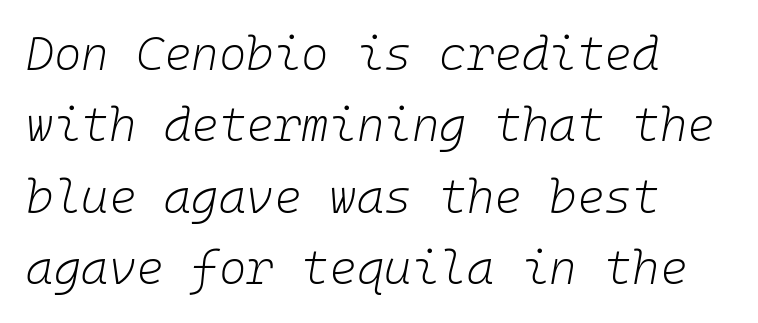
Q: Is the text bold? A: No.
Q: Is the text italic (slanted)? A: Yes, it leans right by about 10 degrees.
Q: Is the text underlined? A: No.
Q: How is the paragraph aligned? A: Left-aligned.
Q: Is the spacing between letters normal or unusually wide? A: Normal.
Q: Is the spacing between lines tight, normal or loose? A: Normal.
Q: Width (condensed, normal, or wide)? A: Normal.
Q: Stroke contrast? A: Low.
Q: x-height? A: Medium.
Q: Monospaced? A: Yes.
